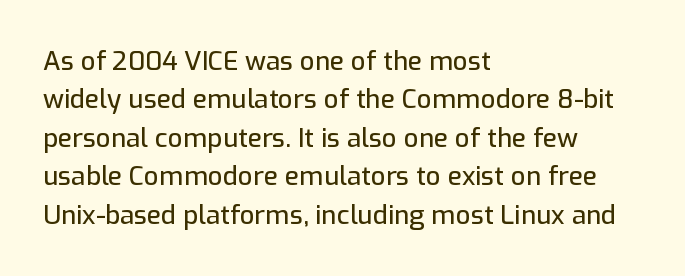
Q: Is the text italic (slanted)? A: No, it is upright.
Q: Is the text underlined? A: No.
Q: How is the paragraph aligned? A: Left-aligned.
Q: Is the spacing between letters normal or unusually wide? A: Normal.
Q: Is the spacing between lines tight, normal or loose? A: Normal.
